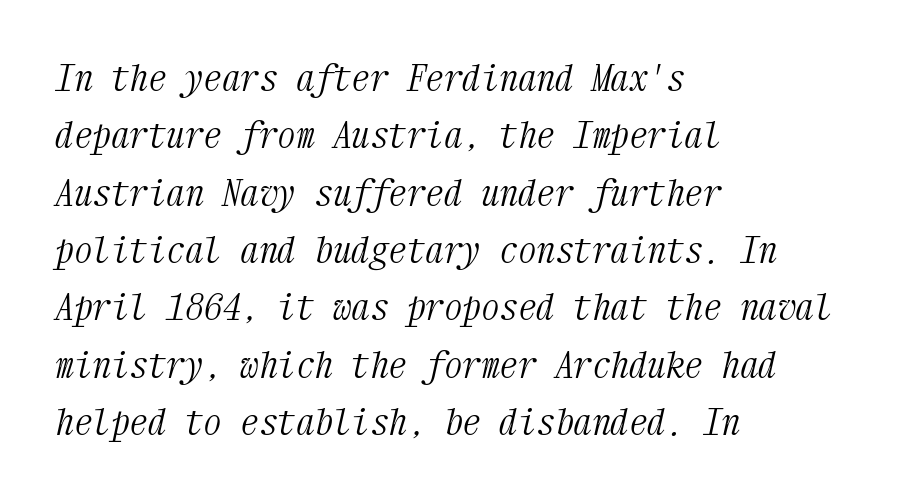
Q: Is the text bold? A: No.
Q: Is the text italic (slanted)? A: Yes, it leans right by about 12 degrees.
Q: Is the typeface a serif or a sans-serif typeface? A: Serif.
Q: Is the text underlined? A: No.
Q: How is the paragraph aligned? A: Left-aligned.
Q: Is the spacing between letters normal or unusually wide? A: Normal.
Q: Is the spacing between lines tight, normal or loose? A: Normal.
Q: Width (condensed, normal, or wide)? A: Condensed.
Q: Stroke contrast? A: Medium.
Q: x-height? A: Medium.
Q: Monospaced? A: Yes.
